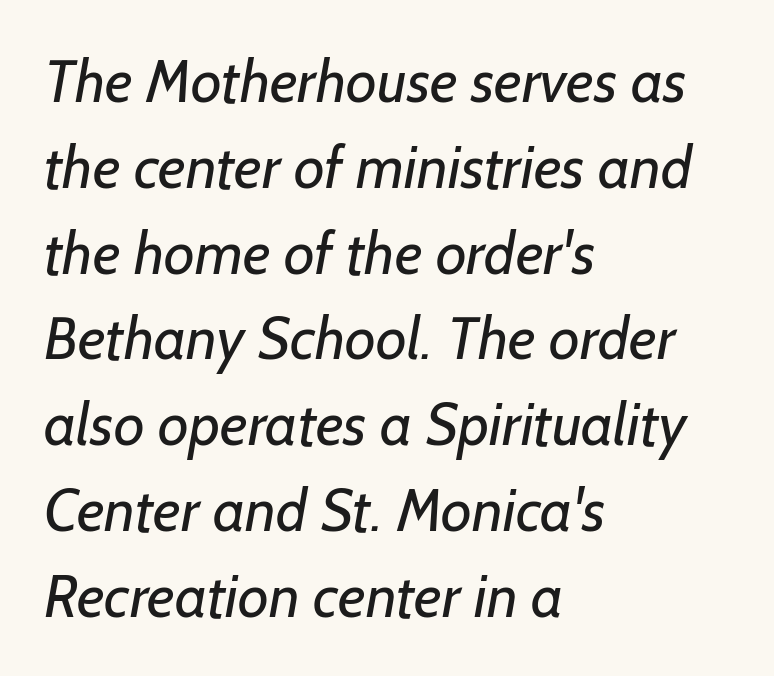
{"serif": "no", "bold": "no", "weight": "regular", "width": "normal", "stroke_contrast": "low", "x_height": "medium", "monospaced": "no", "underline": "no", "align": "left", "line_spacing": "normal", "line_spacing_ratio": 1.43, "letter_spacing": "normal", "letter_spacing_em": 0.0, "glyph_px": 60}
